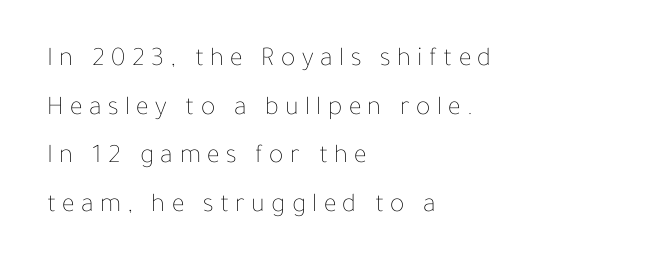
The image shows 27 px text type, upright; set left-aligned, line spacing 1.8x, unusually wide letter spacing (+0.24 em), not underlined.
